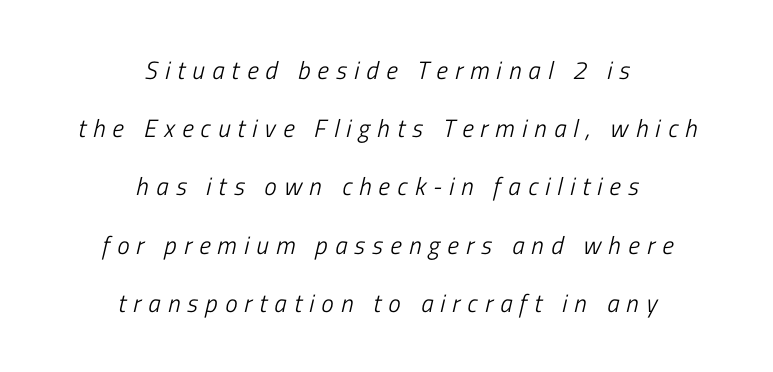
{"italic": "yes", "lean": "right", "slant_degrees": 13, "bold": "no", "underline": "no", "align": "center", "line_spacing": "loose", "line_spacing_ratio": 2.33, "letter_spacing": "wide", "letter_spacing_em": 0.29, "glyph_px": 25}
